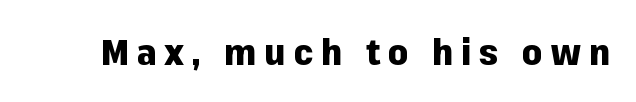
The image shows 36 px heavy sans-serif type, upright; set unusually wide letter spacing (+0.22 em), not underlined; low stroke contrast and a medium x-height.
